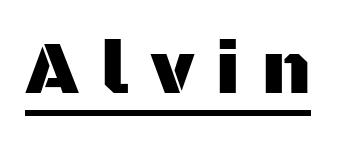
{"serif": "no", "italic": "no", "width": "normal", "stroke_contrast": "medium", "x_height": "large", "monospaced": "no", "underline": "yes", "letter_spacing": "wide", "letter_spacing_em": 0.3, "glyph_px": 74}
